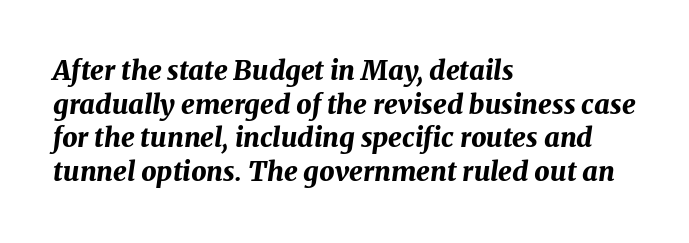
Q: Is the text bold? A: Yes.
Q: Is the text italic (slanted)? A: Yes, it leans right by about 8 degrees.
Q: Is the text underlined? A: No.
Q: How is the paragraph aligned? A: Left-aligned.
Q: Is the spacing between letters normal or unusually wide? A: Normal.
Q: Is the spacing between lines tight, normal or loose? A: Normal.
